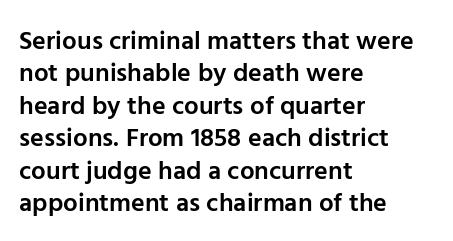
The image shows 26 px text type, upright; set left-aligned, normal line spacing (1.25x), normal letter spacing, not underlined.
